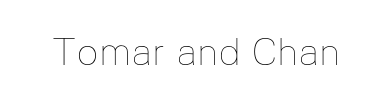
Looks like regular typesetting: each glyph gets only the width it needs. The passage shown is not bold in any degree. These lines keep a tight, regular rhythm from letter to letter. The font's upright variant was chosen for this text. Just letters on the line, the space beneath them empty.
